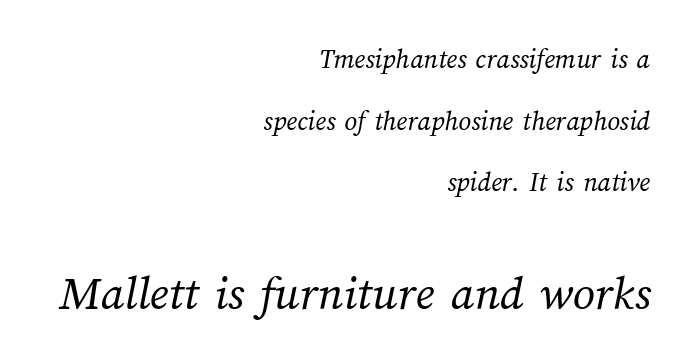
Q: Is the text bold? A: No.
Q: Is the text underlined? A: No.
Q: How is the paragraph aligned? A: Right-aligned.
Q: Is the spacing between letters normal or unusually wide? A: Normal.
Q: Is the spacing between lines tight, normal or loose? A: Loose.
Q: Which block of text is set in a larger size, the first (top) or the second (bottom)? A: The second (bottom) one.
Q: Width (condensed, normal, or wide)? A: Normal.
Q: Stroke contrast? A: Medium.
Q: x-height? A: Medium.
Q: Monospaced? A: No.
